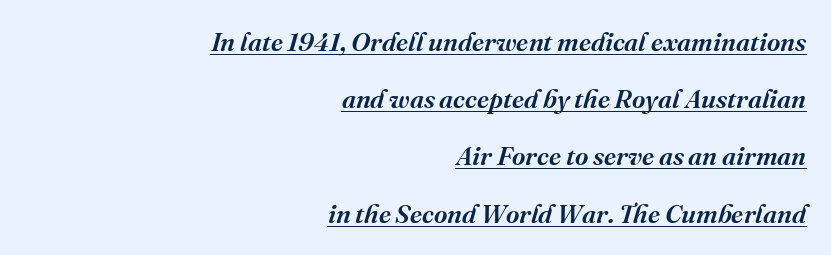
The image shows 26 px text type, italic (leaning right); set right-aligned, loose line spacing (2.2x), normal letter spacing, underlined.
